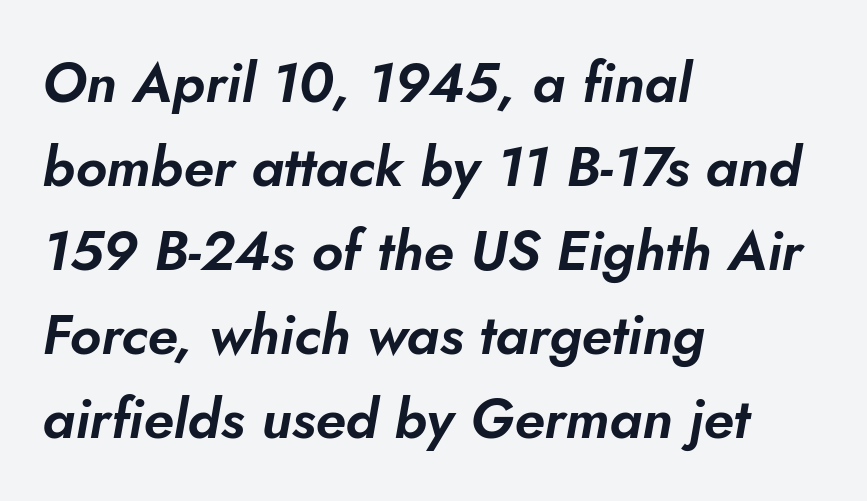
{"italic": "yes", "lean": "right", "slant_degrees": 10, "width": "normal", "stroke_contrast": "low", "x_height": "small", "monospaced": "no", "underline": "no", "align": "left", "line_spacing": "normal", "line_spacing_ratio": 1.5, "letter_spacing": "normal", "letter_spacing_em": 0.0, "glyph_px": 56}
